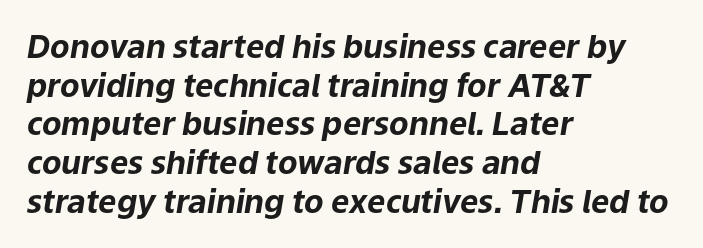
Caption: standard tracking, unaltered. The space directly below the letters is spotless. The rendering applies a slant to the glyphs. Note the varied advance widths — an 'i' is clearly narrower than an 'm'. The passage is arranged the way most books set body copy — flush left. These lines carry a lot of weight — the face is fully bold.
